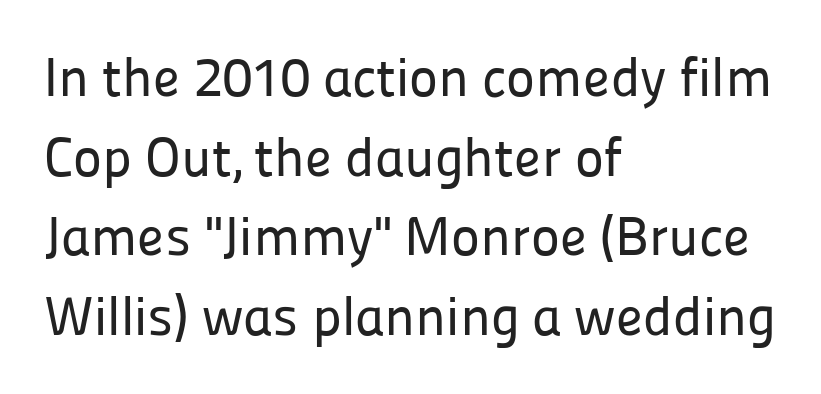
Q: Is the text italic (slanted)? A: No, it is upright.
Q: Is the typeface a serif or a sans-serif typeface? A: Sans-serif.
Q: Is the text underlined? A: No.
Q: How is the paragraph aligned? A: Left-aligned.
Q: Is the spacing between letters normal or unusually wide? A: Normal.
Q: Is the spacing between lines tight, normal or loose? A: Normal.
Q: Width (condensed, normal, or wide)? A: Normal.
Q: Stroke contrast? A: Low.
Q: x-height? A: Medium.
Q: Monospaced? A: No.
